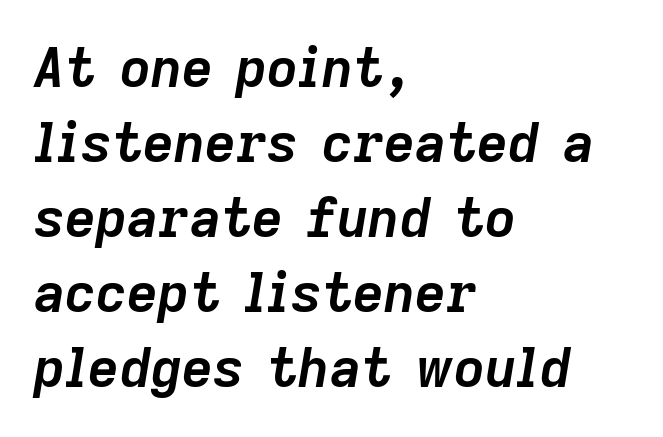
{"italic": "yes", "lean": "right", "slant_degrees": 9, "bold": "yes", "weight": "semibold", "width": "normal", "stroke_contrast": "low", "x_height": "medium", "monospaced": "no", "underline": "no", "align": "left", "line_spacing": "normal", "line_spacing_ratio": 1.39, "letter_spacing": "normal", "letter_spacing_em": 0.0, "glyph_px": 54}
